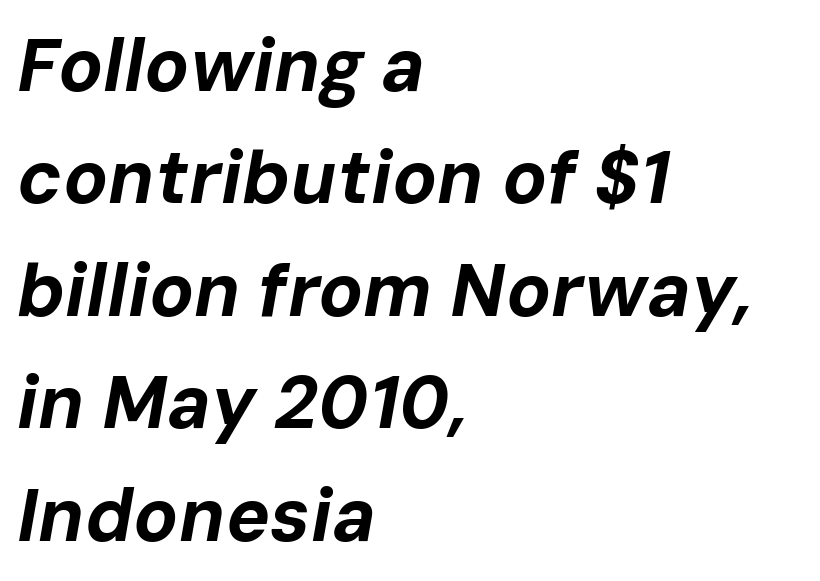
{"italic": "yes", "lean": "right", "slant_degrees": 10, "bold": "yes", "weight": "bold", "width": "normal", "stroke_contrast": "low", "x_height": "medium", "monospaced": "no", "underline": "no", "align": "left", "line_spacing": "normal", "line_spacing_ratio": 1.52, "letter_spacing": "normal", "letter_spacing_em": 0.0, "glyph_px": 74}
